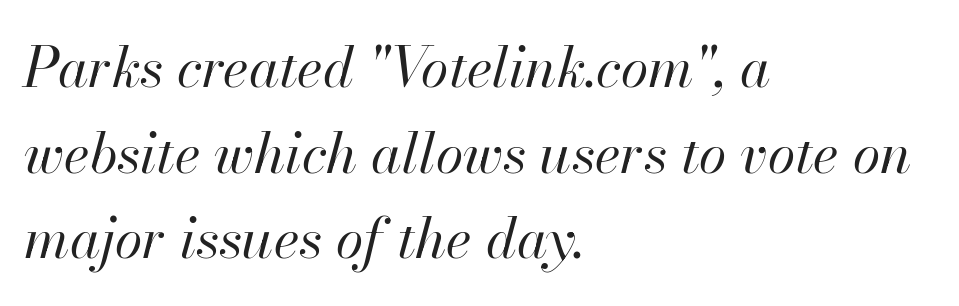
The image shows 56 px regular-weight type, italic (leaning right); set left-aligned, normal line spacing (1.53x), normal letter spacing, not underlined; high stroke contrast and a small x-height.
